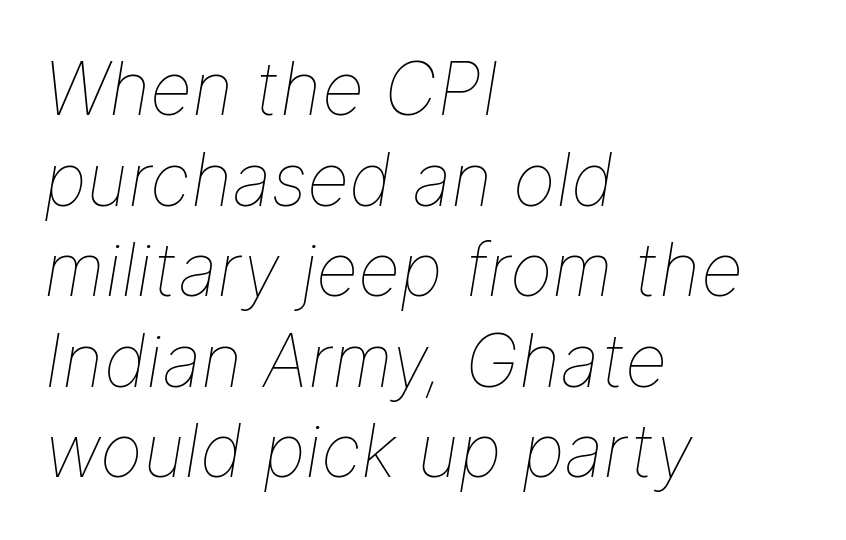
The face looks like a standard text weight, possibly lighter. Notice how the passage keeps a crisp vertical edge on the left only. Letters rest on an invisible, unmarked baseline. Default kerning and tracking; the words read as compact shapes. Compared with ordinary roman type, these characters are visibly tilted.
